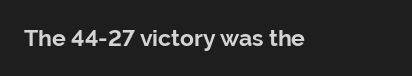
Notice how thick the strokes are: this is what a full bold looks like. In terms of letterspacing, this is plain default setting. The specimen omits any rule beneath the text block's lines. The lettering stays uniformly vertical, giving the passage a roman look.
